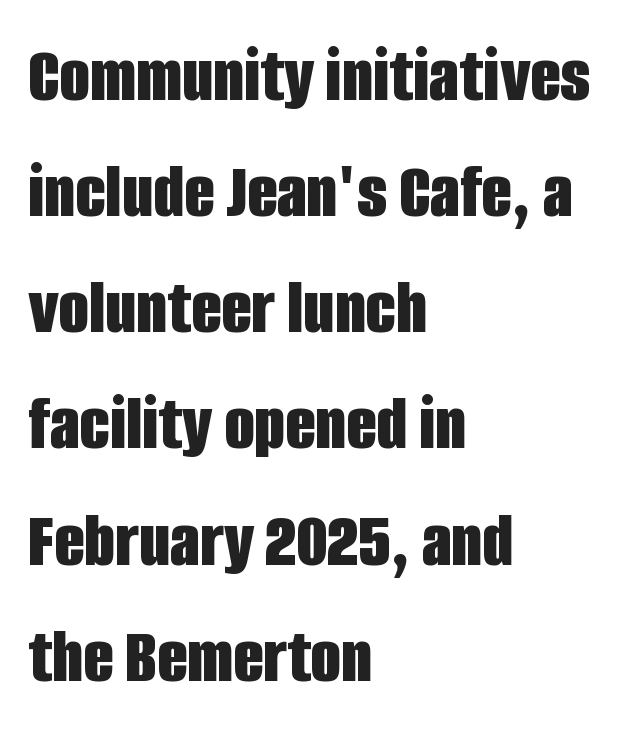
Horizontally, the lines are justified to the leading edge only. Do the letters lean? They stand straight. A bare baseline throughout the passage. The tracking reads as untouched default to a designer's eye. Serif or sans? Sans — the stroke terminals are bare.
